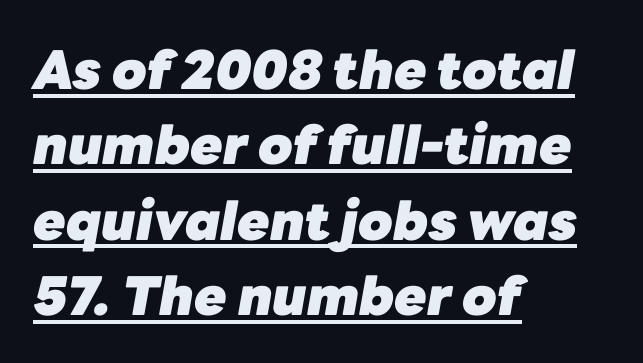
Q: Is the text bold? A: Yes.
Q: Is the text italic (slanted)? A: Yes, it leans right by about 10 degrees.
Q: Is the text underlined? A: Yes.
Q: How is the paragraph aligned? A: Left-aligned.
Q: Is the spacing between letters normal or unusually wide? A: Normal.
Q: Is the spacing between lines tight, normal or loose? A: Normal.
Q: Width (condensed, normal, or wide)? A: Normal.
Q: Stroke contrast? A: Low.
Q: x-height? A: Medium.
Q: Monospaced? A: No.
